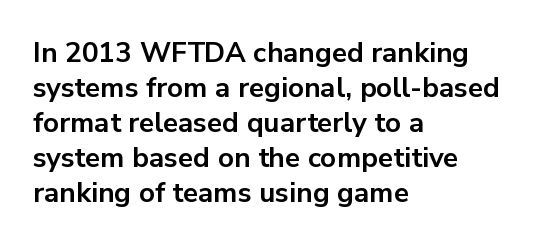
Q: Is the text bold? A: Yes.
Q: Is the text italic (slanted)? A: No, it is upright.
Q: Is the typeface a serif or a sans-serif typeface? A: Sans-serif.
Q: Is the text underlined? A: No.
Q: How is the paragraph aligned? A: Left-aligned.
Q: Is the spacing between letters normal or unusually wide? A: Normal.
Q: Is the spacing between lines tight, normal or loose? A: Normal.
Q: Width (condensed, normal, or wide)? A: Normal.
Q: Stroke contrast? A: Low.
Q: x-height? A: Medium.
Q: Monospaced? A: No.
